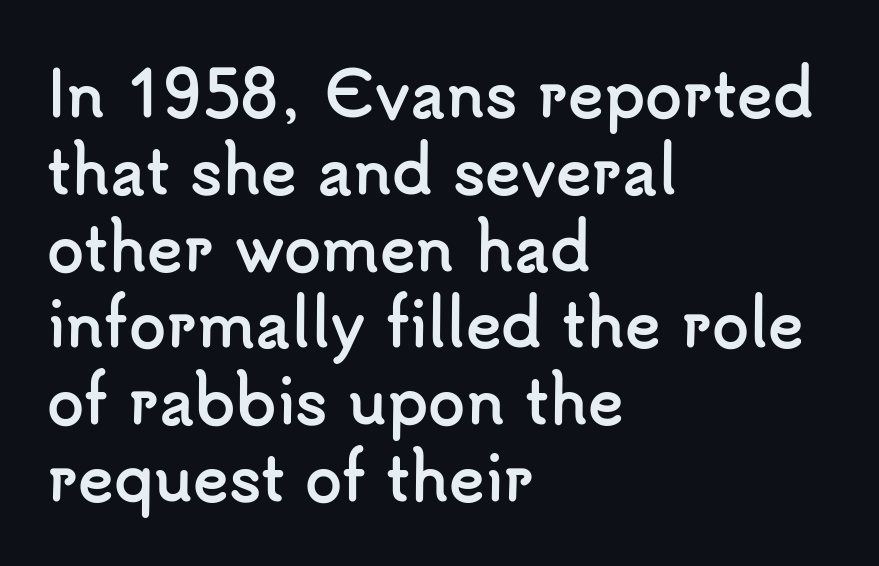
This rendering leaves character spacing at its baseline value. One-word summary of the alignment: left. A typesetter would mark this as roman, not italic. The glyphs have the mass of a bold cut.
